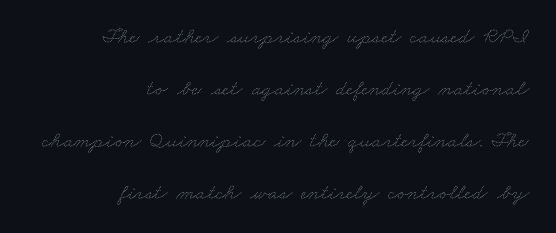
{"bold": "no", "underline": "no", "align": "right", "line_spacing": "loose", "line_spacing_ratio": 2.36, "letter_spacing": "normal", "letter_spacing_em": 0.0, "glyph_px": 22}
